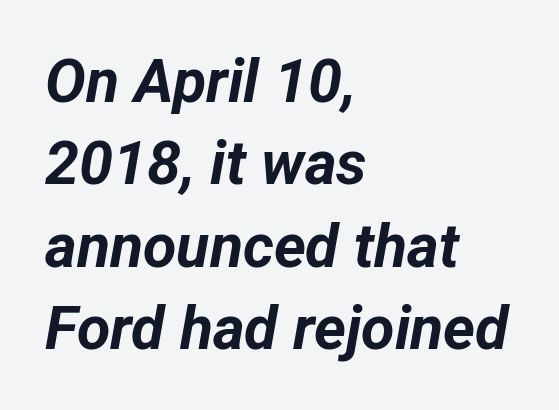
The image shows 61 px bold type, italic (leaning right); set left-aligned, normal line spacing (1.35x), normal letter spacing, not underlined; low stroke contrast and a medium x-height.
